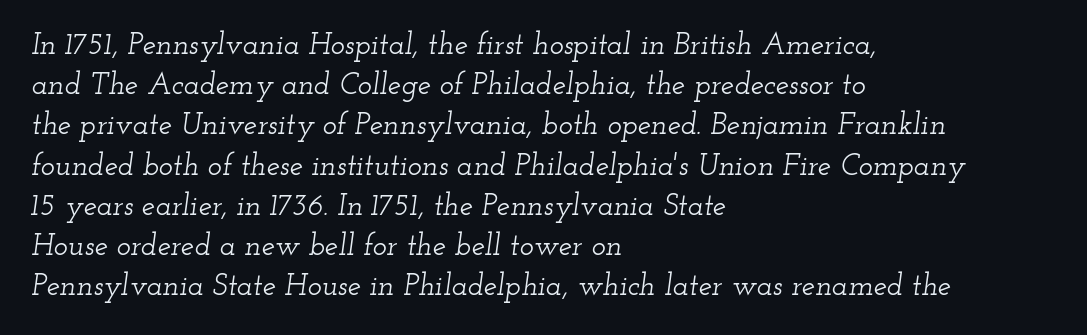
Q: Is the text italic (slanted)? A: Yes, it leans right by about 12 degrees.
Q: Is the typeface a serif or a sans-serif typeface? A: Serif.
Q: Is the text underlined? A: No.
Q: How is the paragraph aligned? A: Left-aligned.
Q: Is the spacing between letters normal or unusually wide? A: Normal.
Q: Is the spacing between lines tight, normal or loose? A: Normal.
Q: Width (condensed, normal, or wide)? A: Wide.
Q: Stroke contrast? A: Low.
Q: x-height? A: Small.
Q: Monospaced? A: No.
